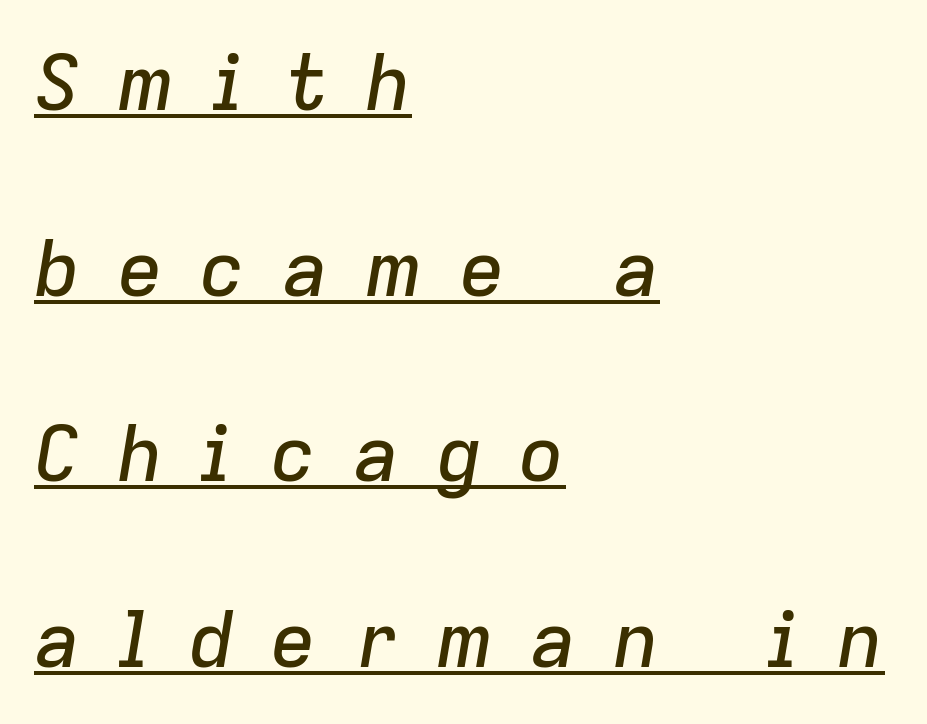
{"italic": "yes", "lean": "right", "slant_degrees": 9, "width": "normal", "stroke_contrast": "low", "x_height": "medium", "monospaced": "no", "underline": "yes", "align": "left", "line_spacing": "loose", "line_spacing_ratio": 2.38, "letter_spacing": "wide", "letter_spacing_em": 0.46, "glyph_px": 78}
